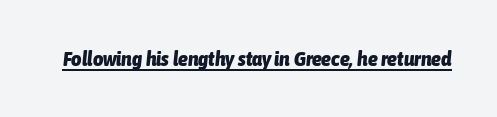
There's an unmistakable incline to the writing here. The passage shown has conventional tracking throughout. Set as a true bold cut, around the 700 mark. Every word sits above its own underline.
